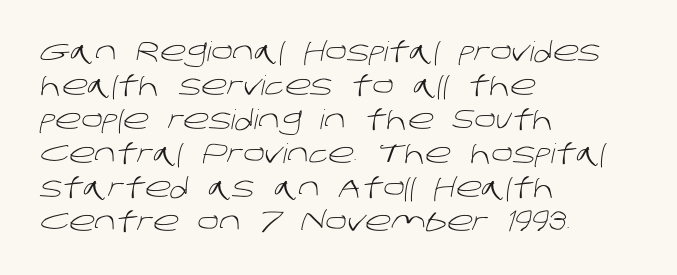
Q: Is the text bold? A: No.
Q: Is the text underlined? A: No.
Q: How is the paragraph aligned? A: Left-aligned.
Q: Is the spacing between letters normal or unusually wide? A: Normal.
Q: Is the spacing between lines tight, normal or loose? A: Normal.
